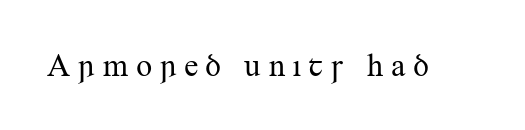
The image shows 32 px regular-weight serif type, upright; set unusually wide letter spacing (+0.2 em), not underlined; medium stroke contrast and a small x-height.
